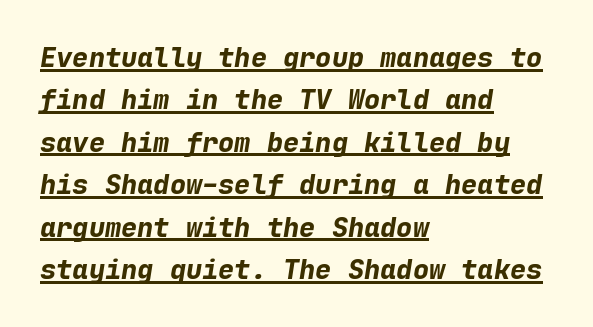
The image shows 27 px bold type, italic (leaning right); set left-aligned, normal line spacing (1.57x), normal letter spacing, underlined.
